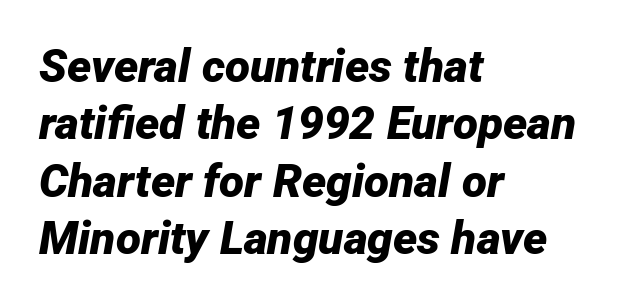
The image shows 46 px bold type, italic (leaning right); set left-aligned, normal line spacing (1.25x), normal letter spacing, not underlined; low stroke contrast and a medium x-height.
